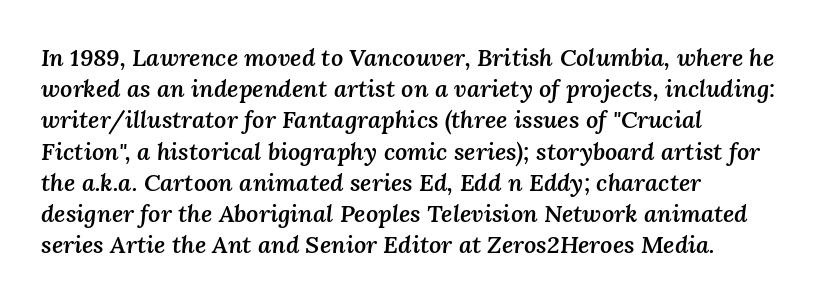
Q: Is the text bold? A: Semi-bold.
Q: Is the text italic (slanted)? A: Yes, it leans right by about 3 degrees.
Q: Is the text underlined? A: No.
Q: How is the paragraph aligned? A: Left-aligned.
Q: Is the spacing between letters normal or unusually wide? A: Normal.
Q: Is the spacing between lines tight, normal or loose? A: Normal.
